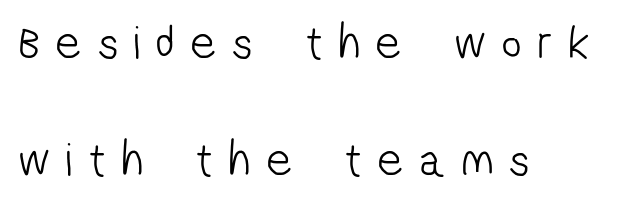
The leading is generous, giving the passage an open texture. Tracking value appears strongly positive — letters spread wide. The type family on display is of the sans-serif kind. The passage shown is not underscored anywhere. The paragraph shown leans on its left margin. Proportional: the letters do not fall into vertical columns.
